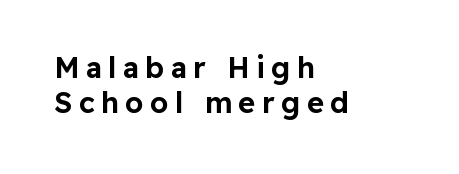
Q: Is the text italic (slanted)? A: No, it is upright.
Q: Is the typeface a serif or a sans-serif typeface? A: Sans-serif.
Q: Is the text underlined? A: No.
Q: How is the paragraph aligned? A: Left-aligned.
Q: Is the spacing between letters normal or unusually wide? A: Unusually wide.
Q: Width (condensed, normal, or wide)? A: Normal.
Q: Stroke contrast? A: Low.
Q: x-height? A: Medium.
Q: Monospaced? A: No.
